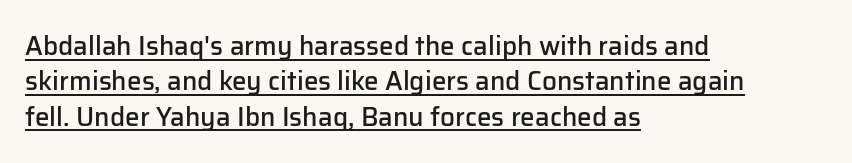
These lines carry some extra weight — a demibold, not a full bold. Successive baselines arrive at the customary interval. Does the copy run flush right? No — it runs flush left. The rendering uses the underline text-decoration. A typesetter would call this zero additional tracking. Notice how the stems are strictly vertical — no italics here.
